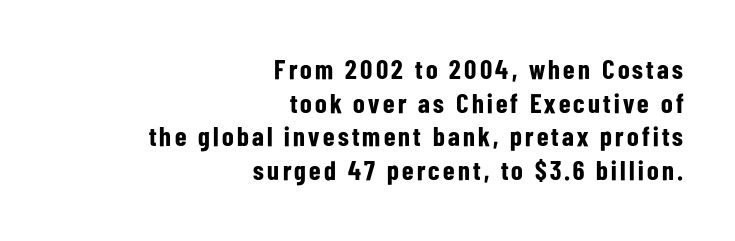
Q: Is the text bold? A: Yes.
Q: Is the text italic (slanted)? A: No, it is upright.
Q: Is the text underlined? A: No.
Q: How is the paragraph aligned? A: Right-aligned.
Q: Is the spacing between lines tight, normal or loose? A: Normal.
